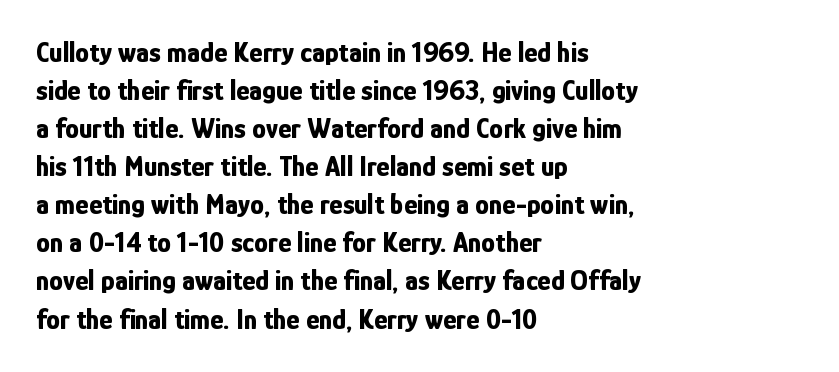
Q: Is the text bold? A: Yes.
Q: Is the text italic (slanted)? A: No, it is upright.
Q: Is the typeface a serif or a sans-serif typeface? A: Sans-serif.
Q: Is the text underlined? A: No.
Q: How is the paragraph aligned? A: Left-aligned.
Q: Is the spacing between letters normal or unusually wide? A: Normal.
Q: Is the spacing between lines tight, normal or loose? A: Normal.
Q: Width (condensed, normal, or wide)? A: Condensed.
Q: Stroke contrast? A: Low.
Q: x-height? A: Medium.
Q: Monospaced? A: No.
